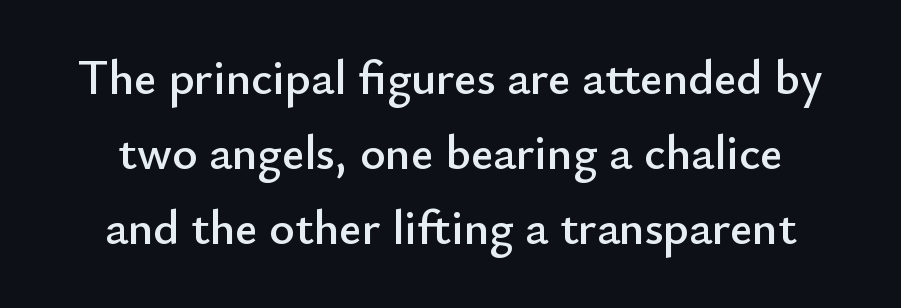
The image shows 48 px sans-serif type, upright; set normal line spacing (1.56x), normal letter spacing, not underlined; low stroke contrast and a small x-height.
